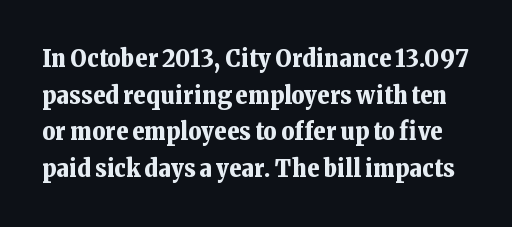
Q: Is the text bold? A: Yes.
Q: Is the text italic (slanted)? A: No, it is upright.
Q: Is the text underlined? A: No.
Q: Is the spacing between letters normal or unusually wide? A: Normal.
Q: Is the spacing between lines tight, normal or loose? A: Normal.
